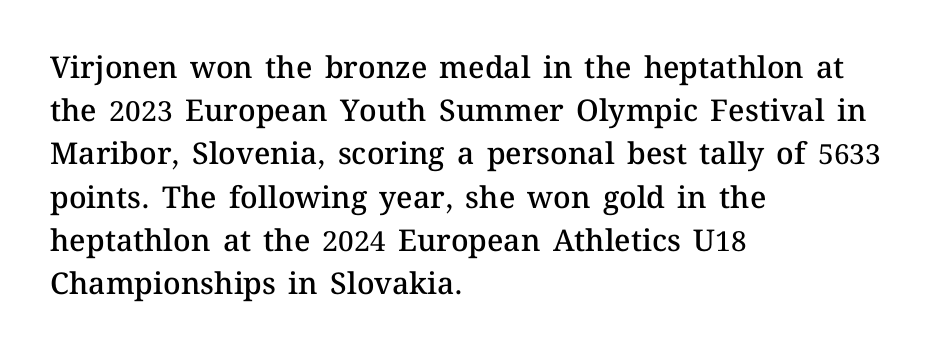
Letters rest on an invisible, unmarked baseline. Does extra space separate the letters? No, they use regular spacing. Each letter keeps its own natural width here, so spacing adapts to shape. Does the lettering tilt? It doesn't — this is upright. Leading matches the norm, producing a regular column. Short and long lines alike share a common starting point at left.
